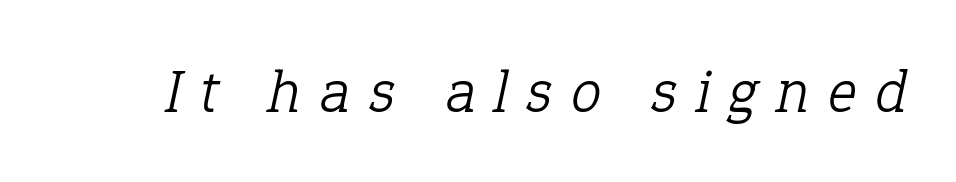
Quick note: italic. What stands out about the letter spacing? Its width — letters are far apart. Regarding serifs, this sample has them. The passage shown is not bold in any degree. This rendering features lettering with no underline.
